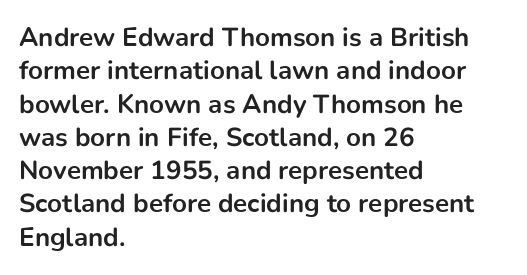
Q: Is the text bold? A: Yes.
Q: Is the text italic (slanted)? A: No, it is upright.
Q: Is the text underlined? A: No.
Q: How is the paragraph aligned? A: Left-aligned.
Q: Is the spacing between letters normal or unusually wide? A: Normal.
Q: Is the spacing between lines tight, normal or loose? A: Normal.
